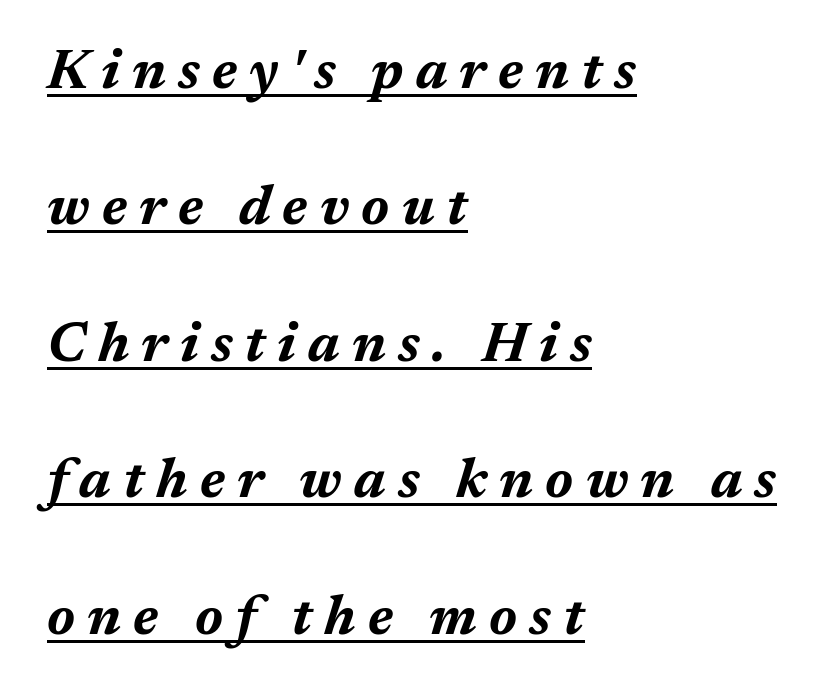
The image shows 55 px bold type, italic (leaning right); set left-aligned, loose line spacing (2.48x), unusually wide letter spacing (+0.22 em), underlined; medium stroke contrast and a medium x-height.
